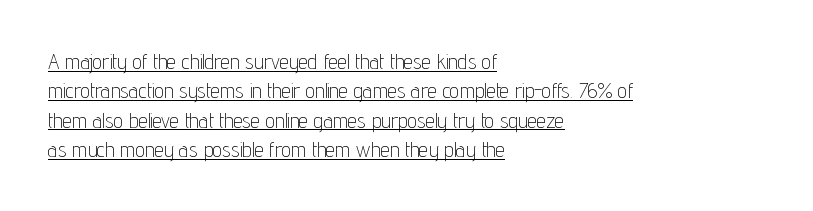
The rows are spaced the way most documents space them. Compared with a centered layout, this one pins lines to the left instead. Does a line run under the words? Yes, clearly. Is the type heavy? It reads as light-to-regular instead.
